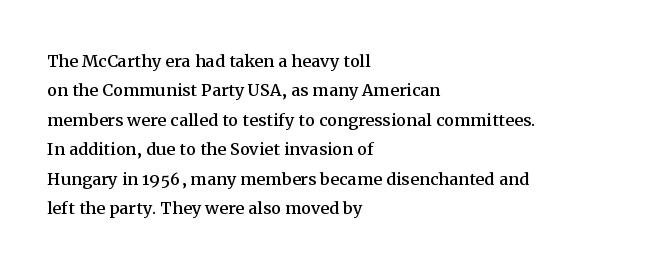
{"italic": "no", "underline": "no", "align": "left", "line_spacing": "normal", "line_spacing_ratio": 1.34, "letter_spacing": "normal", "letter_spacing_em": 0.0, "glyph_px": 22}
